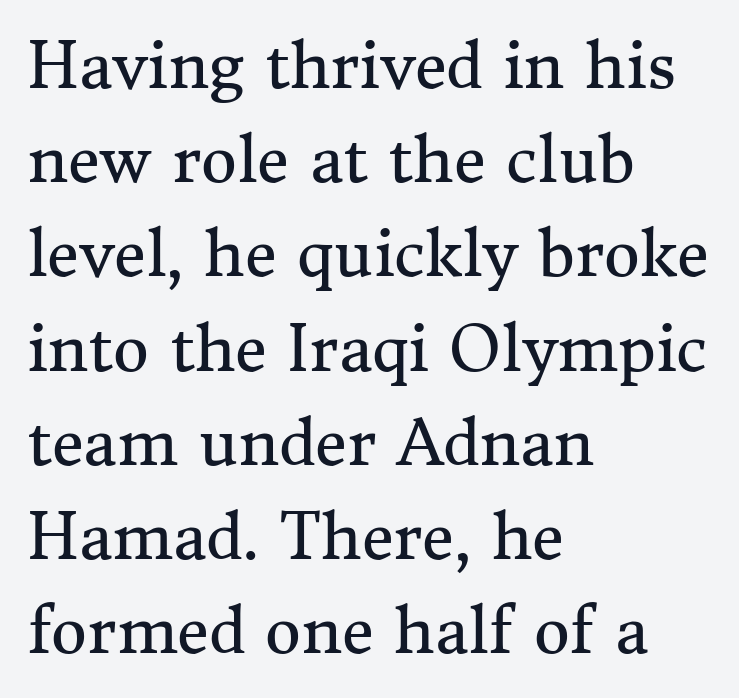
The image shows 62 px regular-weight serif type, upright; set left-aligned, normal line spacing (1.52x), normal letter spacing, not underlined; medium stroke contrast and a medium x-height.
